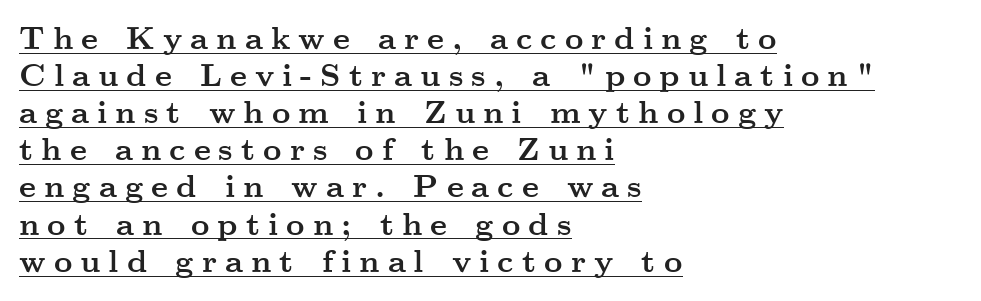
The image shows 32 px semibold, wide serif type, upright; set left-aligned, line spacing 1.16x, unusually wide letter spacing (+0.25 em), underlined; medium stroke contrast and a small x-height.
